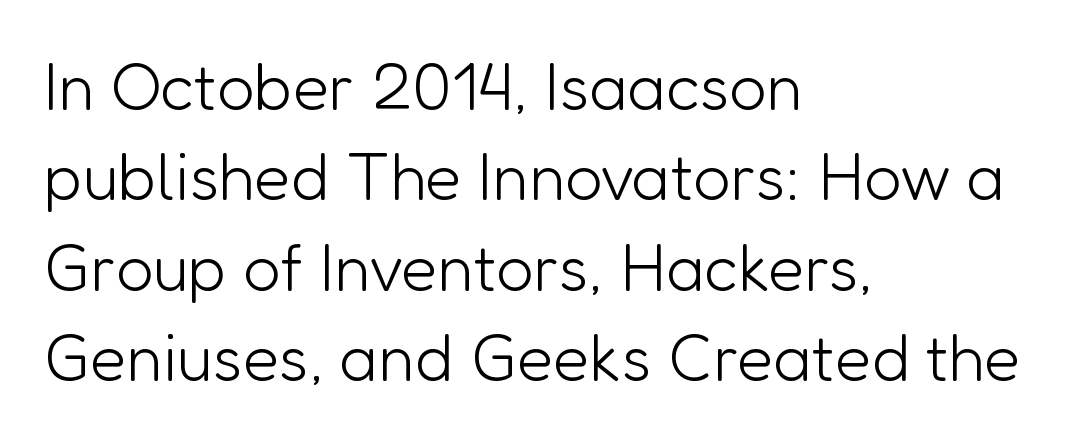
Q: Is the text bold? A: No.
Q: Is the text italic (slanted)? A: No, it is upright.
Q: Is the typeface a serif or a sans-serif typeface? A: Sans-serif.
Q: Is the text underlined? A: No.
Q: How is the paragraph aligned? A: Left-aligned.
Q: Is the spacing between letters normal or unusually wide? A: Normal.
Q: Is the spacing between lines tight, normal or loose? A: Normal.
Q: Width (condensed, normal, or wide)? A: Normal.
Q: Stroke contrast? A: Low.
Q: x-height? A: Medium.
Q: Monospaced? A: No.
